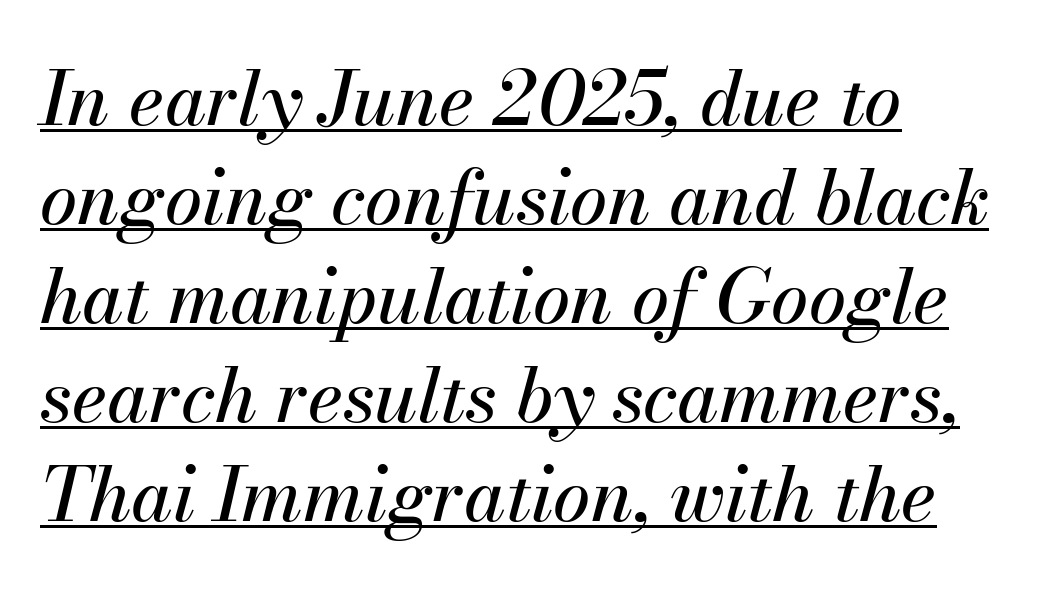
{"italic": "yes", "lean": "right", "slant_degrees": 13, "width": "normal", "stroke_contrast": "medium", "x_height": "small", "monospaced": "no", "underline": "yes", "align": "left", "line_spacing": "normal", "line_spacing_ratio": 1.32, "letter_spacing": "normal", "letter_spacing_em": 0.0, "glyph_px": 75}
